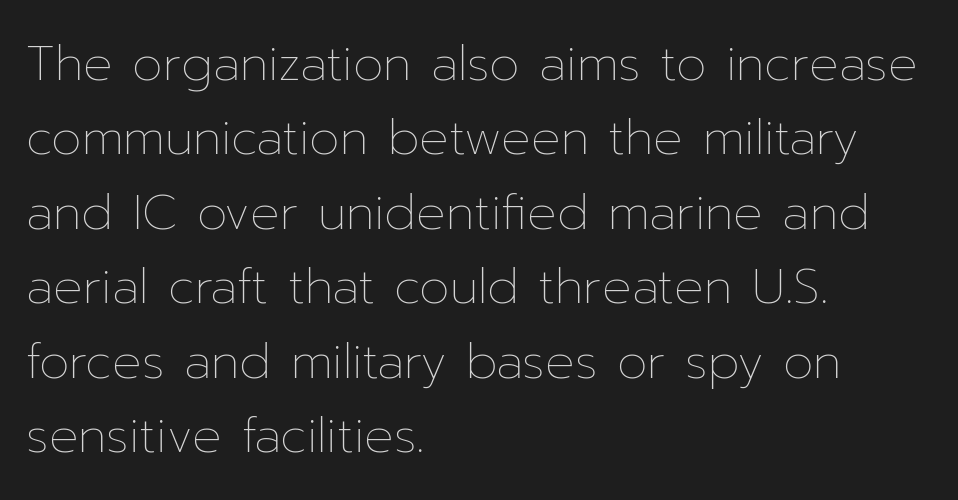
Is this a heavy cut? Hardly; it is regular or lighter. The typesetter chose a ragged-right arrangement here. Proportional: the letters do not fall into vertical columns. How are the letters spaced? Ordinarily, with no added tracking. The type sits square on the baseline with zero lean.
